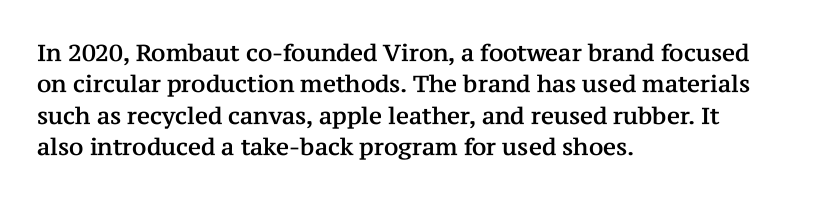
The image shows 23 px text type, upright; set left-aligned, normal line spacing (1.36x), normal letter spacing, not underlined.
